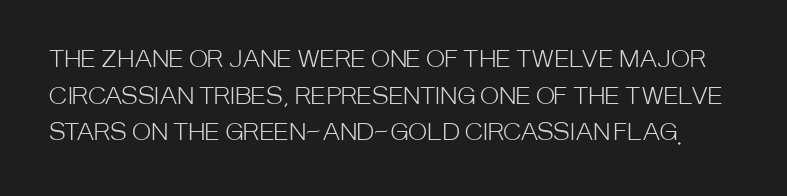
Letters rest on an invisible, unmarked baseline. The letterforms sit at book weight or below. These lines keep a tight, regular rhythm from letter to letter. Honestly, the row spacing looks completely unremarkable.
